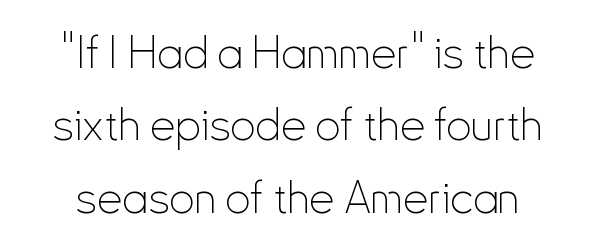
The image shows 45 px thin, condensed sans-serif type, upright; set normal line spacing (1.61x), normal letter spacing, not underlined; low stroke contrast and a small x-height.
